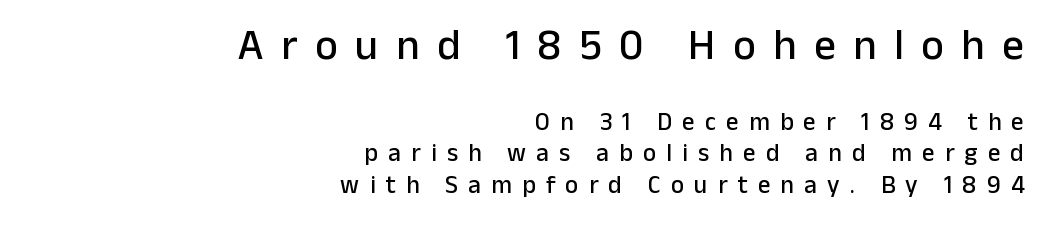
{"serif": "no", "italic": "no", "width": "normal", "stroke_contrast": "low", "x_height": "medium", "monospaced": "no", "underline": "no", "align": "right", "line_spacing": "normal", "line_spacing_ratio": 1.26, "letter_spacing": "wide", "letter_spacing_em": 0.41, "larger_block": "first", "size_ratio": 1.72, "glyph_px": 43}
